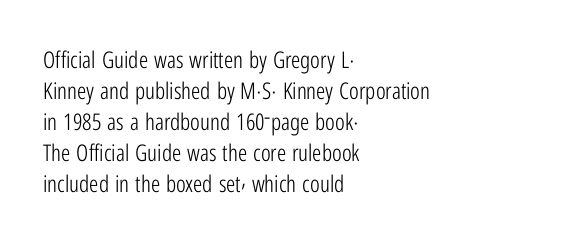
Posture: upright roman. The ragged edge is on the right, which tells us the setting is flush left. Reading down the column, the eye jumps a familiar distance to each next line. The specimen omits any rule beneath the text block's lines. The face looks like a standard text weight, possibly lighter.
